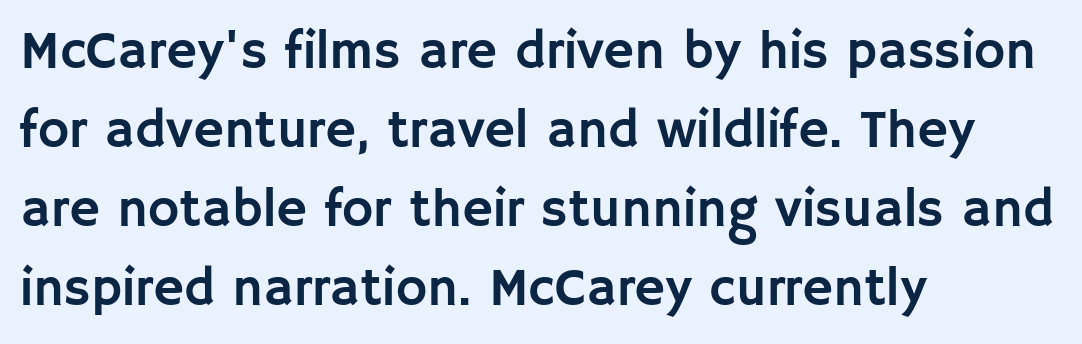
The image shows 53 px sans-serif type, upright; set left-aligned, normal line spacing (1.49x), normal letter spacing, not underlined; low stroke contrast and a large x-height.
